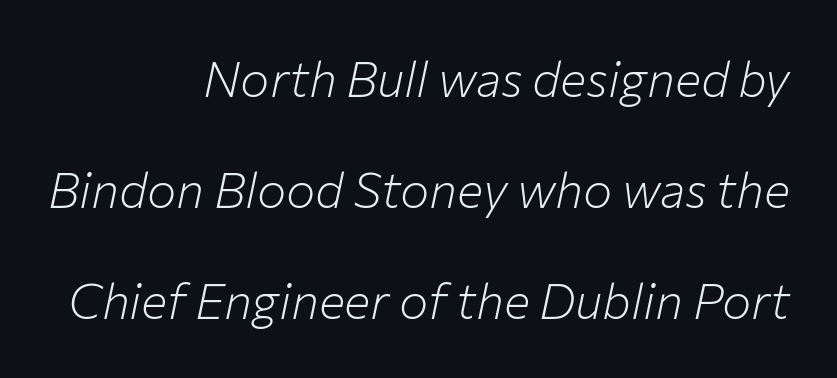
The font is comparable to plain body text, perhaps lighter. The face used here is rendered with its standard letterfit. Just letters on the line, the space beneath them empty. Alignment: flush right. Here the designer chose a conventional face with non-uniform glyph widths. The axis of the letterforms is tilted away from vertical.
